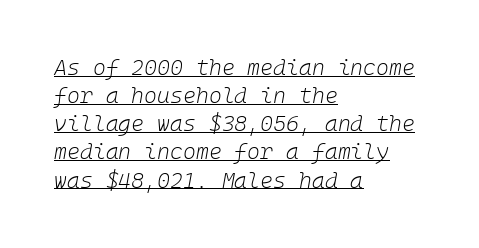
Q: Is the text bold? A: No.
Q: Is the text italic (slanted)? A: Yes, it leans right by about 10 degrees.
Q: Is the text underlined? A: Yes.
Q: How is the paragraph aligned? A: Left-aligned.
Q: Is the spacing between letters normal or unusually wide? A: Normal.
Q: Is the spacing between lines tight, normal or loose? A: Normal.
